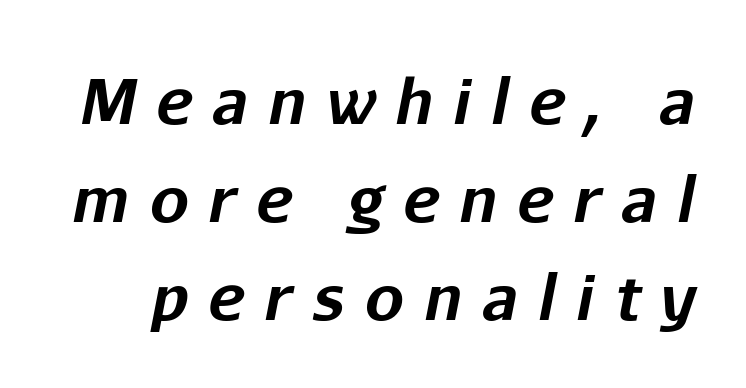
The passage shown is typed in a proportional face where columns would drift. The specimen omits any rule beneath the text block's lines. Caption: bold face, heavy strokes. Observe the lean: these are italic letterforms. Short note: letters widely spaced.
